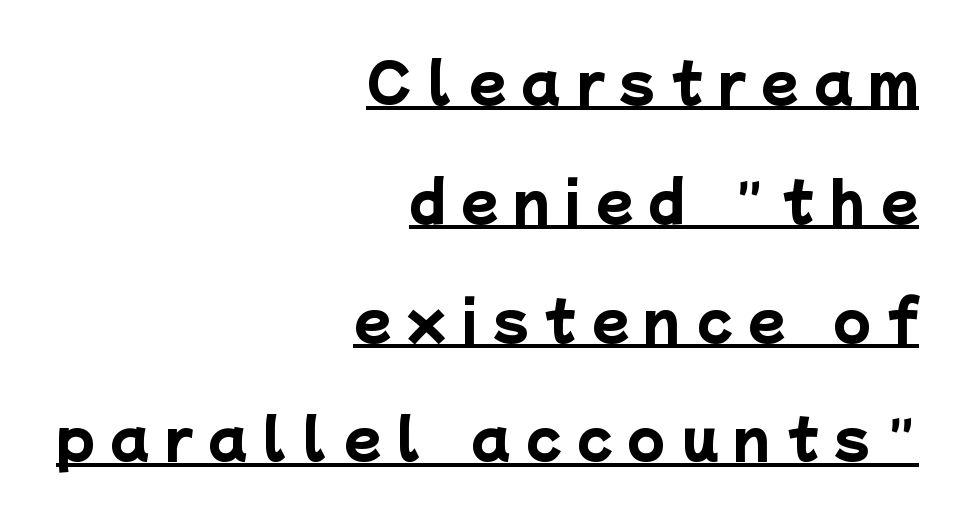
Q: Is the text bold? A: Yes.
Q: Is the typeface a serif or a sans-serif typeface? A: Sans-serif.
Q: Is the text underlined? A: Yes.
Q: How is the paragraph aligned? A: Right-aligned.
Q: Is the spacing between letters normal or unusually wide? A: Unusually wide.
Q: Is the spacing between lines tight, normal or loose? A: Loose.
Q: Width (condensed, normal, or wide)? A: Normal.
Q: Stroke contrast? A: Low.
Q: x-height? A: Medium.
Q: Monospaced? A: No.
